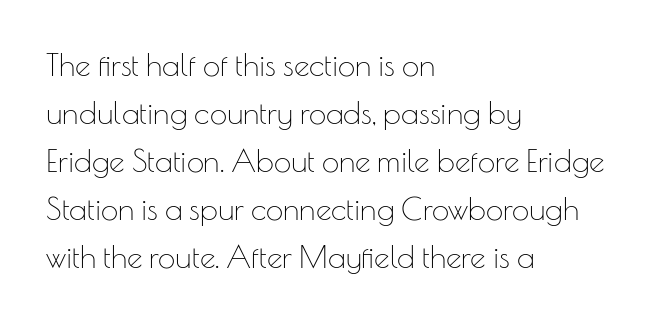
Q: Is the text bold? A: No.
Q: Is the text italic (slanted)? A: No, it is upright.
Q: Is the typeface a serif or a sans-serif typeface? A: Sans-serif.
Q: Is the text underlined? A: No.
Q: How is the paragraph aligned? A: Left-aligned.
Q: Is the spacing between letters normal or unusually wide? A: Normal.
Q: Is the spacing between lines tight, normal or loose? A: Normal.
Q: Width (condensed, normal, or wide)? A: Normal.
Q: Stroke contrast? A: Low.
Q: x-height? A: Small.
Q: Monospaced? A: No.
